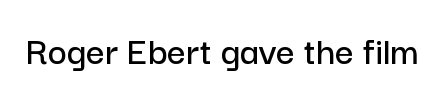
{"serif": "no", "italic": "no", "width": "normal", "stroke_contrast": "low", "x_height": "medium", "monospaced": "no", "underline": "no", "letter_spacing": "normal", "letter_spacing_em": 0.0, "glyph_px": 41}
